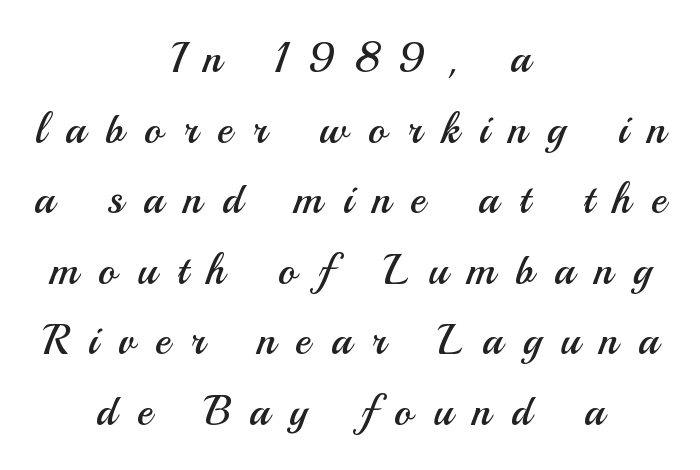
{"serif": "no", "bold": "no", "weight": "regular", "width": "normal", "stroke_contrast": "medium", "x_height": "small", "monospaced": "no", "underline": "no", "align": "center", "line_spacing": "normal", "line_spacing_ratio": 1.68, "letter_spacing": "wide", "letter_spacing_em": 0.48, "glyph_px": 42}
